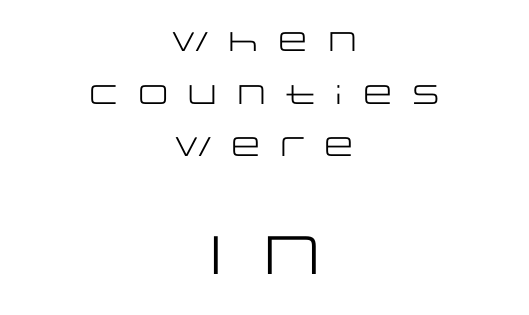
Q: Is the text bold? A: No.
Q: Is the text italic (slanted)? A: No, it is upright.
Q: Is the typeface a serif or a sans-serif typeface? A: Sans-serif.
Q: Is the text underlined? A: No.
Q: How is the paragraph aligned? A: Centered.
Q: Is the spacing between letters normal or unusually wide? A: Unusually wide.
Q: Is the spacing between lines tight, normal or loose? A: Loose.
Q: Which block of text is set in a larger size, the first (top) or the second (bottom)? A: The second (bottom) one.
Q: Width (condensed, normal, or wide)? A: Wide.
Q: Stroke contrast? A: Low.
Q: x-height? A: Large.
Q: Monospaced? A: No.
